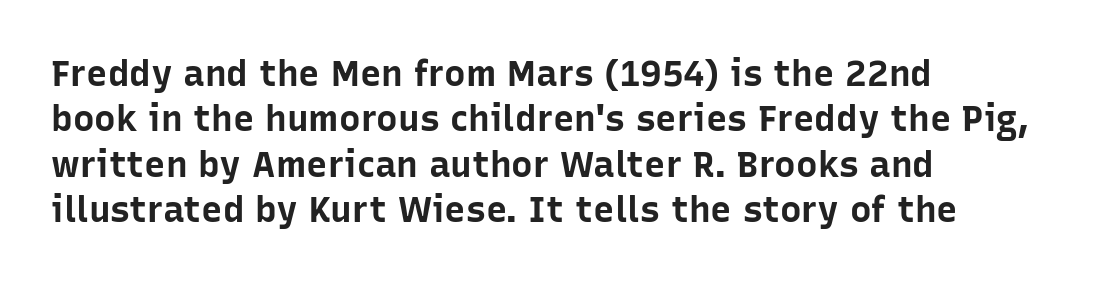
Think of a printed novel: that variable character pitch is what you see here. This rendering features lettering with no underline. Honestly, the row spacing looks completely unremarkable. Plenty of ink on the page — the face is bold.
